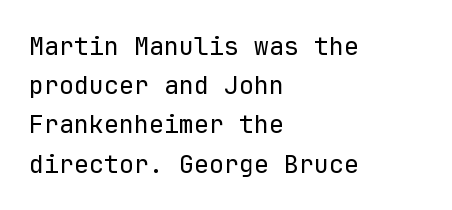
Is this a heavy cut? Hardly; it is regular or lighter. In CSS terms this would be text-align: left. Words appear dense and cohesive because spacing is normal. The gap between lines stays unmarked. Reading down the column, the eye jumps a familiar distance to each next line. This is roman type, the default non-slanted kind.
